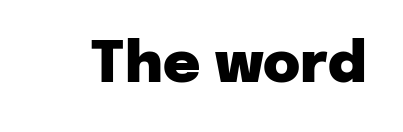
Q: Is the text bold? A: Yes.
Q: Is the text italic (slanted)? A: No, it is upright.
Q: Is the typeface a serif or a sans-serif typeface? A: Sans-serif.
Q: Is the text underlined? A: No.
Q: Is the spacing between letters normal or unusually wide? A: Normal.
Q: Width (condensed, normal, or wide)? A: Normal.
Q: Stroke contrast? A: Low.
Q: x-height? A: Medium.
Q: Monospaced? A: No.
